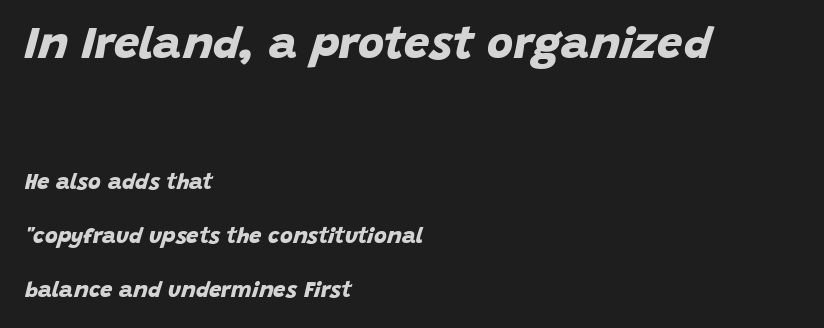
Observe the absence of serifs on each vertical stroke in this sample. The passage shown stacks its lines with a broad gap. The glyphs have the mass of a bold cut. Scale decreases going downward across the two blocks. Default kerning and tracking; the words read as compact shapes. Leftover space on each line is placed entirely after the last word.
